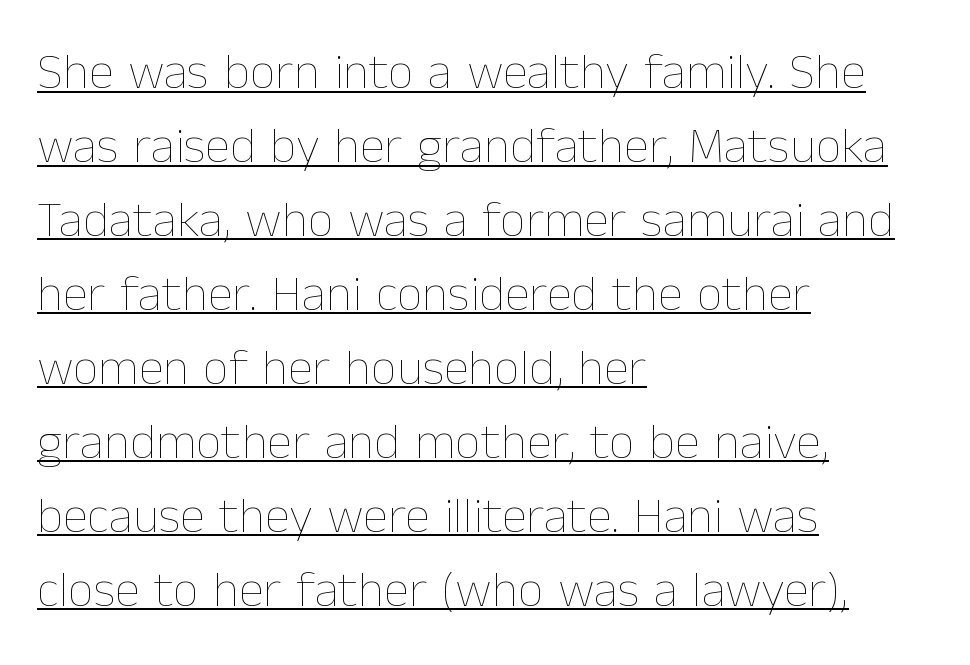
{"italic": "no", "bold": "no", "weight": "thin", "width": "normal", "stroke_contrast": "low", "x_height": "medium", "monospaced": "no", "underline": "yes", "align": "left", "line_spacing": "normal", "line_spacing_ratio": 1.45, "letter_spacing": "normal", "letter_spacing_em": 0.0, "glyph_px": 51}
